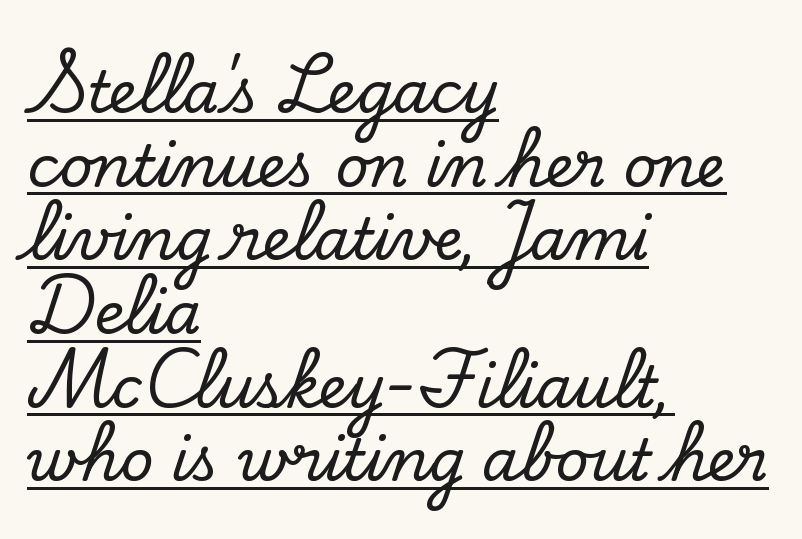
{"serif": "yes", "width": "normal", "stroke_contrast": "low", "x_height": "small", "monospaced": "no", "underline": "yes", "align": "left", "line_spacing": "normal", "line_spacing_ratio": 1.27, "letter_spacing": "normal", "letter_spacing_em": 0.0, "glyph_px": 58}
